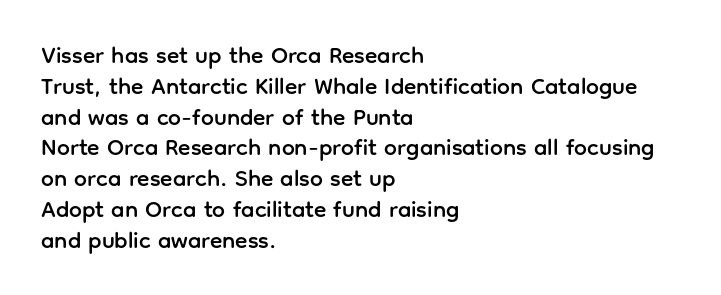
Q: Is the text italic (slanted)? A: No, it is upright.
Q: Is the text underlined? A: No.
Q: How is the paragraph aligned? A: Left-aligned.
Q: Is the spacing between letters normal or unusually wide? A: Normal.
Q: Is the spacing between lines tight, normal or loose? A: Normal.
